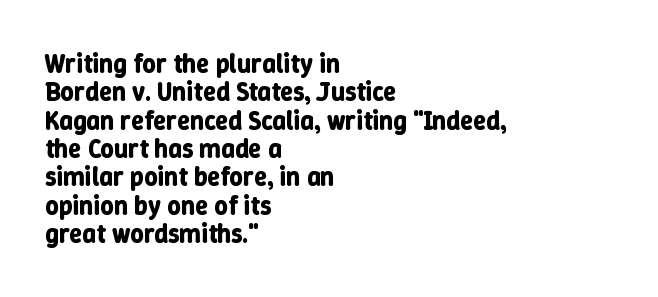
{"italic": "no", "bold": "yes", "underline": "no", "align": "left", "line_spacing": "tight", "line_spacing_ratio": 1.09, "letter_spacing": "normal", "letter_spacing_em": 0.0, "glyph_px": 26}
